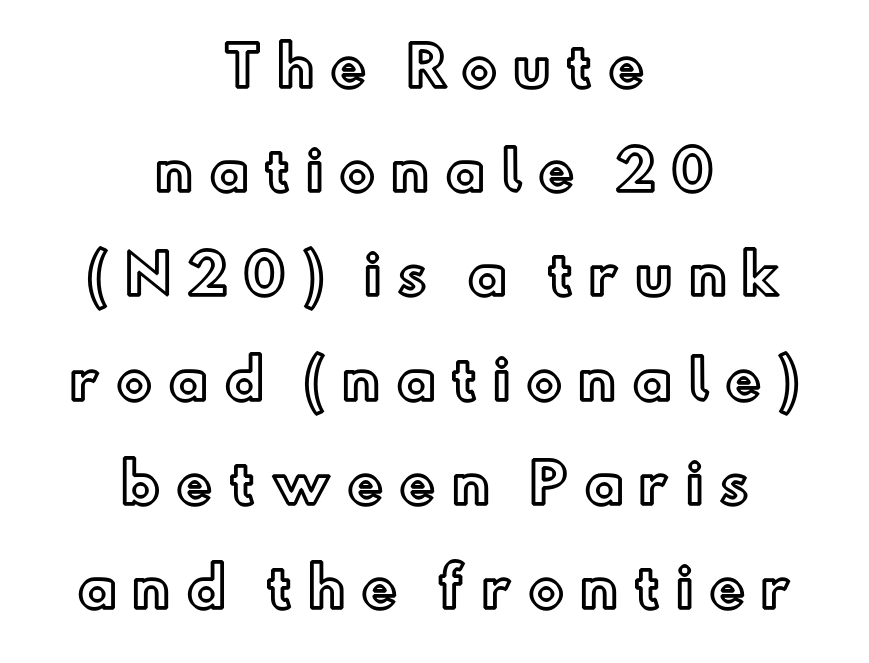
Q: Is the text italic (slanted)? A: No, it is upright.
Q: Is the text underlined? A: No.
Q: How is the paragraph aligned? A: Centered.
Q: Is the spacing between letters normal or unusually wide? A: Unusually wide.
Q: Is the spacing between lines tight, normal or loose? A: Loose.
Q: Width (condensed, normal, or wide)? A: Normal.
Q: x-height? A: Small.
Q: Monospaced? A: No.
